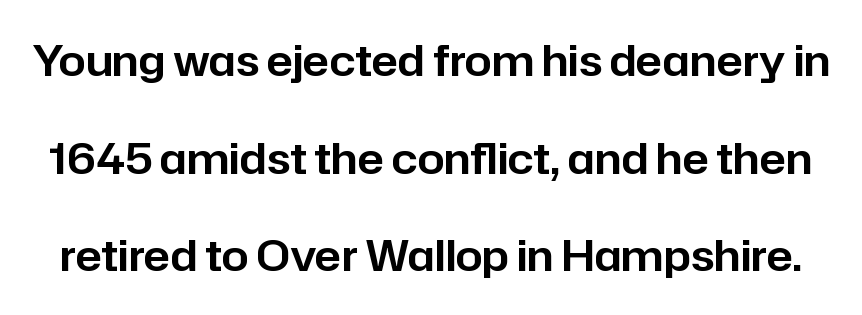
How are the letters spaced? Ordinarily, with no added tracking. Are there feet on the stems? There aren't — it's a sans. Do the letters lean? They stand straight. Each new line begins a long way beneath the previous one.
